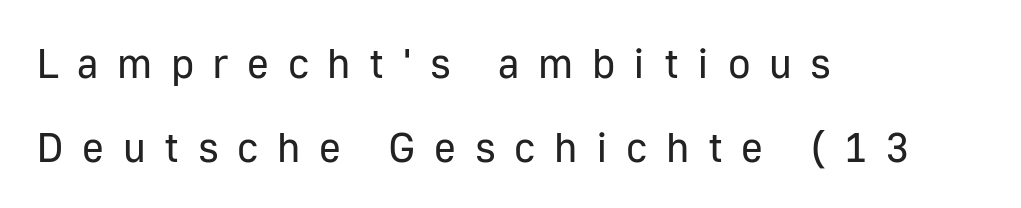
{"serif": "no", "italic": "no", "bold": "no", "weight": "regular", "width": "normal", "stroke_contrast": "low", "x_height": "medium", "monospaced": "no", "underline": "no", "align": "left", "line_spacing": "loose", "line_spacing_ratio": 1.99, "letter_spacing": "wide", "letter_spacing_em": 0.44, "glyph_px": 42}
